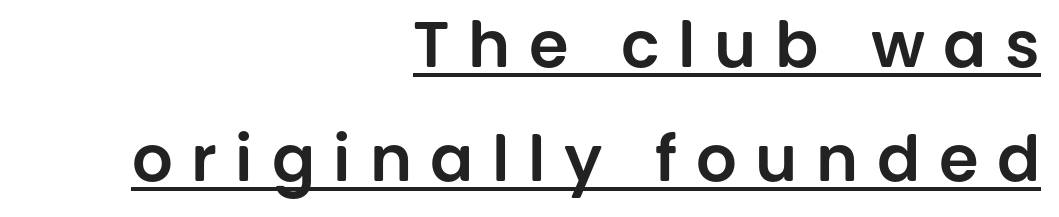
The lines are quadded right. A typesetter would call this proportional, since set widths differ per character. Underlining? Definitely there. Tracking here is generous; glyphs stand well apart from one another. In terms of posture, this sample is upright. This rendering employs a face without finishing strokes, i.e., a sans-serif.
